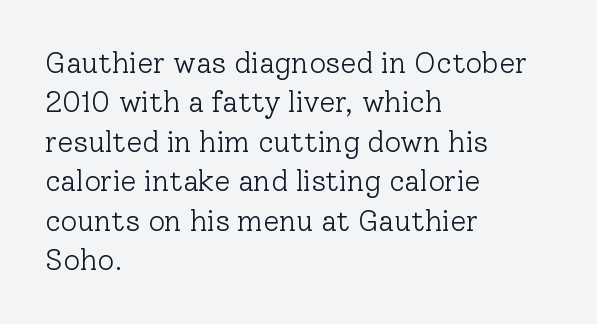
The typesetting does not lean heavy: it is not bold. The rendering uses a moderate line-height, typical for paragraphs. In terms of letterspacing, this is plain default setting. Plain, unruled lines of type.
